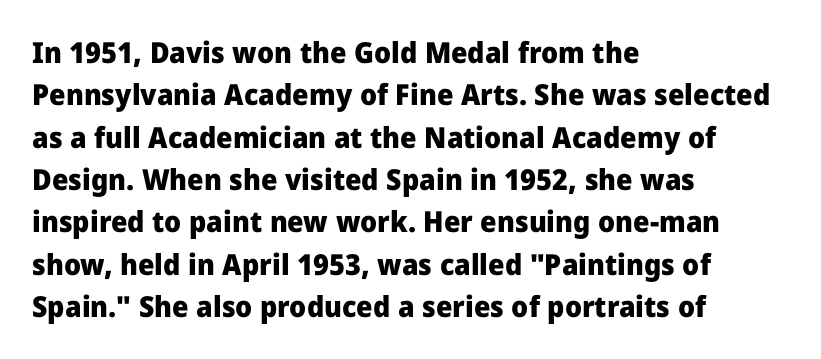
Words appear dense and cohesive because spacing is normal. Is this a sans? Yes — the strokes have no serifs. Every character sits straight up, as roman type does. These lines are set flush left with a ragged right edge. Notice how descenders clear the ascenders below comfortably — that's standard leading.
